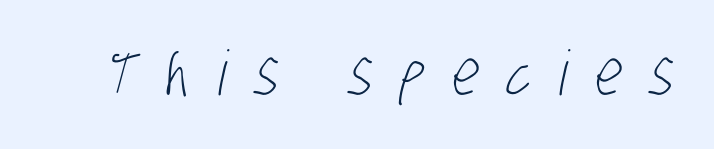
Q: Is the text bold? A: No.
Q: Is the typeface a serif or a sans-serif typeface? A: Sans-serif.
Q: Is the text underlined? A: No.
Q: Is the spacing between letters normal or unusually wide? A: Unusually wide.
Q: Width (condensed, normal, or wide)? A: Condensed.
Q: Stroke contrast? A: Low.
Q: x-height? A: Large.
Q: Monospaced? A: No.
